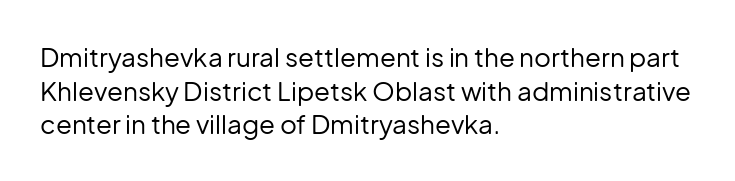
{"italic": "no", "bold": "no", "underline": "no", "align": "left", "line_spacing": "normal", "line_spacing_ratio": 1.29, "letter_spacing": "normal", "letter_spacing_em": 0.0, "glyph_px": 26}
